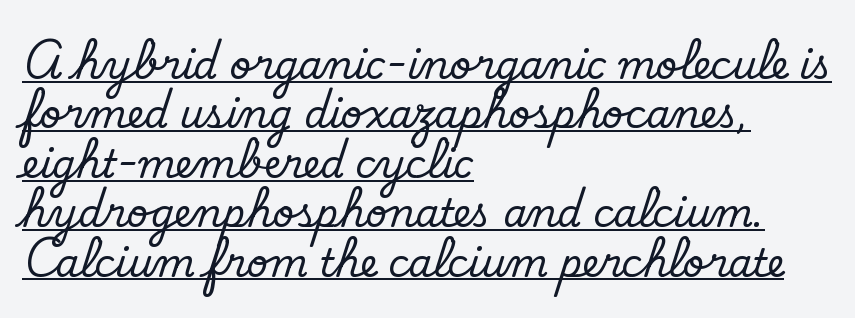
The leading is moderate, giving the passage an even texture. Inter-character spacing is left at the font's built-in metrics. The face used here is a sans, in the tradition of grotesques and geometrics. Compared with a typical body face, this is equally light or lighter still. This sample has the flowing, uneven cadence of proportional lettering.
